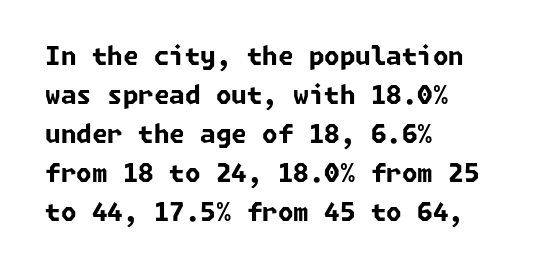
Q: Is the text bold? A: Yes.
Q: Is the text underlined? A: No.
Q: How is the paragraph aligned? A: Left-aligned.
Q: Is the spacing between letters normal or unusually wide? A: Normal.
Q: Is the spacing between lines tight, normal or loose? A: Normal.
